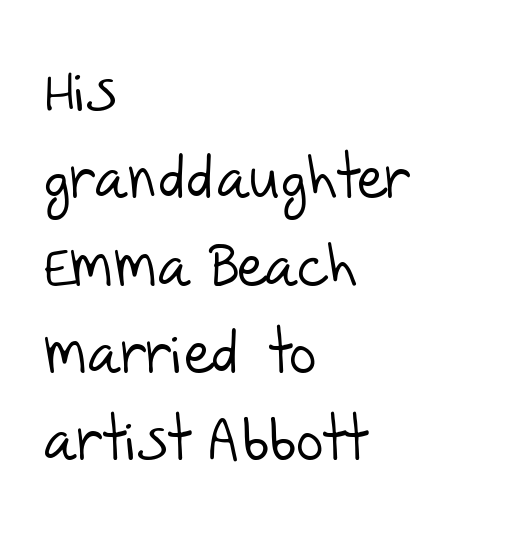
The image shows 59 px light sans-serif type; set left-aligned, normal line spacing (1.48x), normal letter spacing, not underlined; low stroke contrast and a large x-height.
